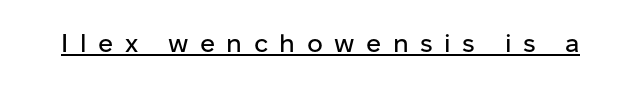
Notice how the stems are strictly vertical — no italics here. The letterforms stand isolated, each surrounded by extra space. Caption: lettering with a line underneath.
